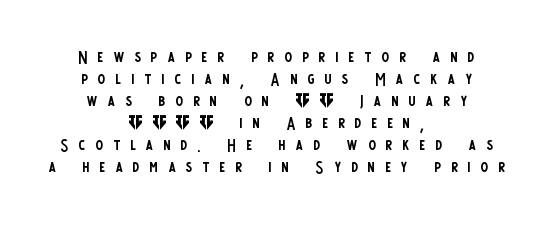
{"italic": "no", "bold": "no", "underline": "no", "align": "center", "line_spacing": "tight", "line_spacing_ratio": 1.0, "letter_spacing": "wide", "letter_spacing_em": 0.47, "glyph_px": 22}
